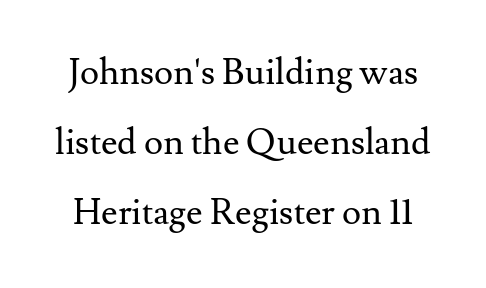
{"serif": "yes", "italic": "no", "bold": "no", "weight": "regular", "width": "normal", "stroke_contrast": "medium", "x_height": "small", "monospaced": "no", "underline": "no", "line_spacing": "loose", "line_spacing_ratio": 1.95, "letter_spacing": "normal", "letter_spacing_em": 0.0, "glyph_px": 36}
